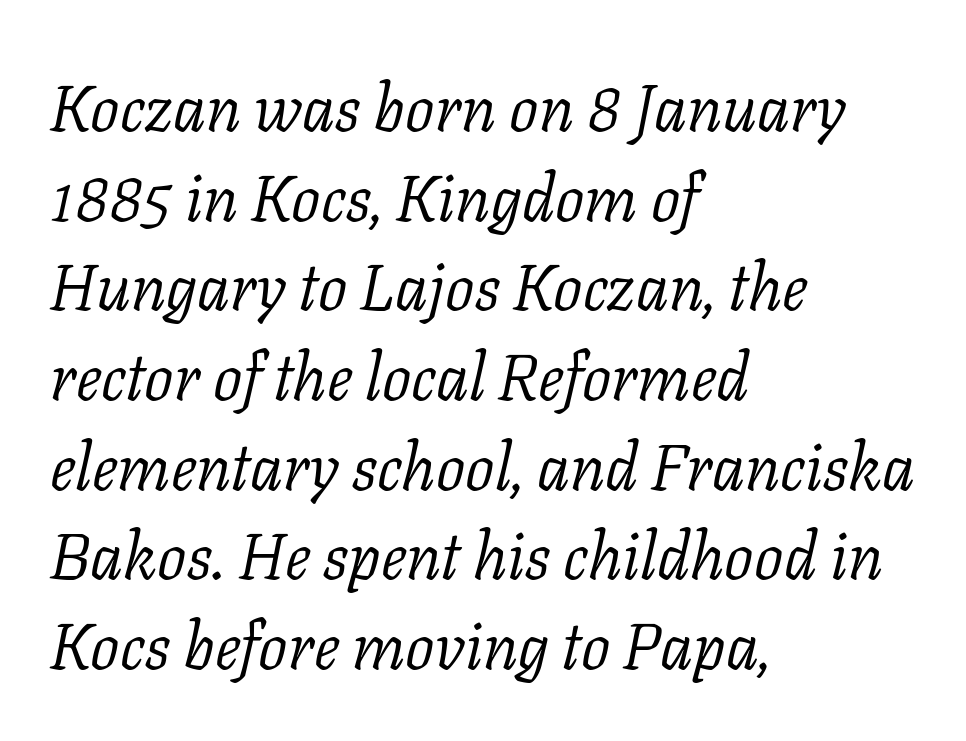
Q: Is the text bold? A: No.
Q: Is the text italic (slanted)? A: Yes, it leans right by about 11 degrees.
Q: Is the typeface a serif or a sans-serif typeface? A: Serif.
Q: Is the text underlined? A: No.
Q: How is the paragraph aligned? A: Left-aligned.
Q: Is the spacing between letters normal or unusually wide? A: Normal.
Q: Is the spacing between lines tight, normal or loose? A: Normal.
Q: Width (condensed, normal, or wide)? A: Normal.
Q: Stroke contrast? A: Low.
Q: x-height? A: Medium.
Q: Monospaced? A: No.
